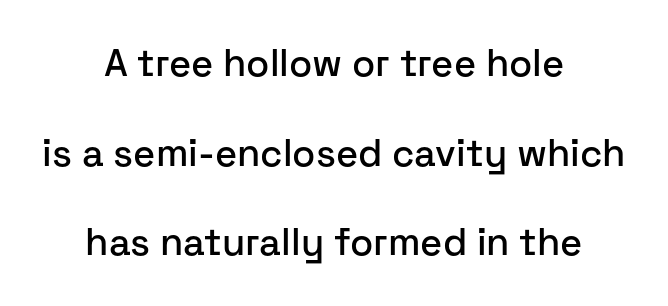
{"serif": "no", "italic": "no", "width": "normal", "stroke_contrast": "low", "x_height": "medium", "monospaced": "no", "underline": "no", "align": "center", "line_spacing": "loose", "line_spacing_ratio": 2.36, "letter_spacing": "normal", "letter_spacing_em": 0.0, "glyph_px": 38}
